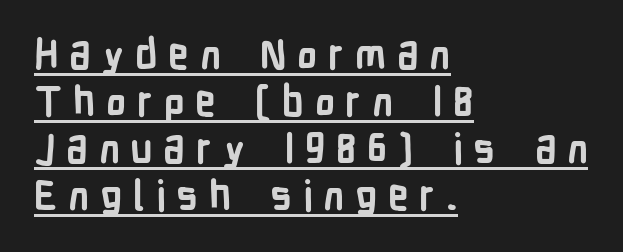
{"serif": "no", "italic": "no", "bold": "yes", "weight": "semibold", "width": "condensed", "stroke_contrast": "low", "x_height": "medium", "monospaced": "no", "underline": "yes", "align": "left", "line_spacing": "tight", "line_spacing_ratio": 1.15, "letter_spacing": "wide", "letter_spacing_em": 0.26, "glyph_px": 41}
